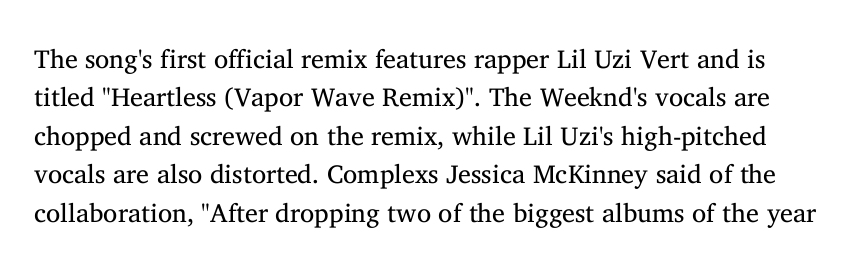
Q: Is the text bold? A: No.
Q: Is the text italic (slanted)? A: No, it is upright.
Q: Is the text underlined? A: No.
Q: Is the spacing between letters normal or unusually wide? A: Normal.
Q: Is the spacing between lines tight, normal or loose? A: Normal.
